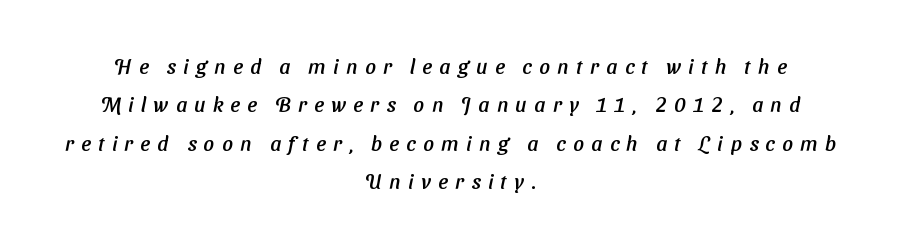
The image shows 21 px text type; set centered, line spacing 1.83x, unusually wide letter spacing (+0.35 em), not underlined.
